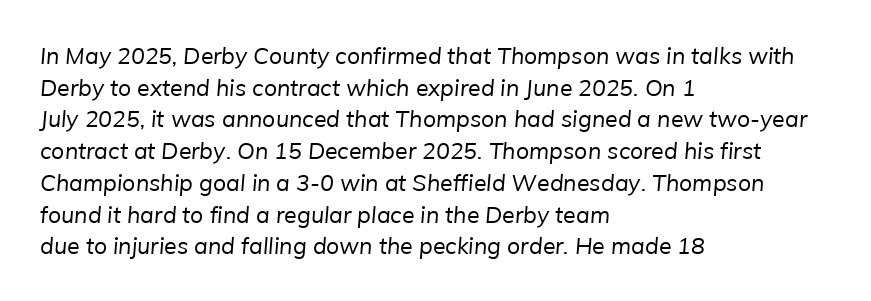
Q: Is the text bold? A: No.
Q: Is the text underlined? A: No.
Q: How is the paragraph aligned? A: Left-aligned.
Q: Is the spacing between letters normal or unusually wide? A: Normal.
Q: Is the spacing between lines tight, normal or loose? A: Normal.
